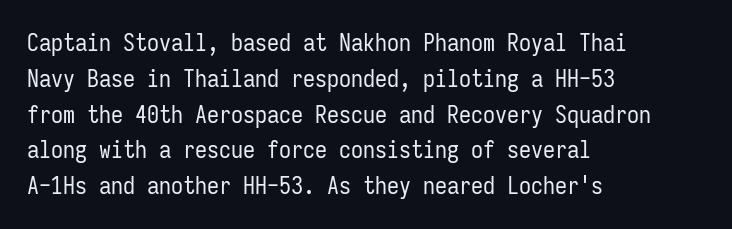
The setting favours the left margin, as ordinary paragraphs usually do. Upright lettering throughout. Letter spacing: default. No chunkiness to these letters — they're not bold.
